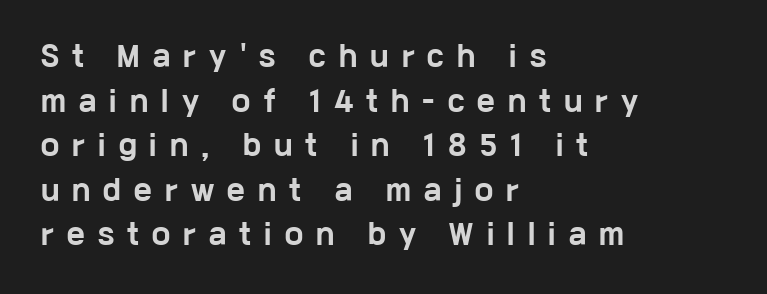
Leading: standard. Bare-footed words on every line. Nope, not italic — everything's standing straight. Set as a true bold cut, around the 700 mark. The lines in this sample share a left origin and differ only in where they stop.
